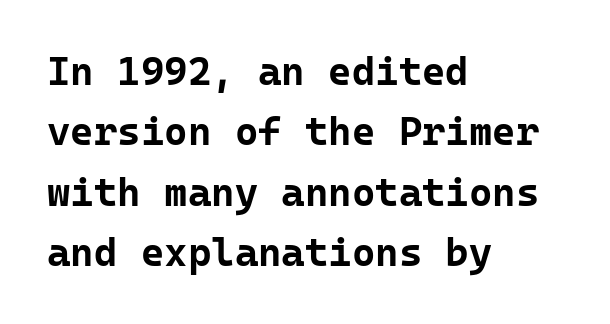
The image shows 40 px bold sans-serif type, upright, monospaced; set left-aligned, normal line spacing (1.51x), normal letter spacing, not underlined; low stroke contrast and a medium x-height.
